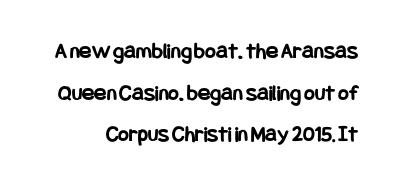
{"italic": "no", "bold": "yes", "underline": "no", "line_spacing_ratio": 1.81, "letter_spacing": "normal", "letter_spacing_em": 0.0, "glyph_px": 23}
